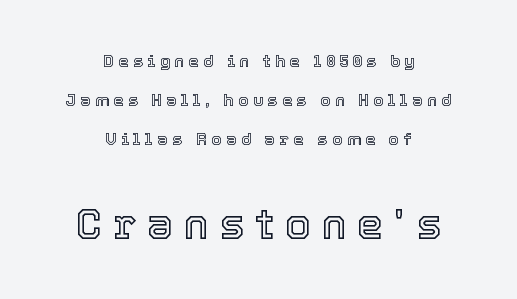
{"italic": "no", "width": "normal", "x_height": "medium", "monospaced": "no", "underline": "no", "align": "center", "line_spacing": "loose", "line_spacing_ratio": 2.28, "letter_spacing": "wide", "letter_spacing_em": 0.25, "larger_block": "second", "size_ratio": 2.47, "glyph_px": 42}
